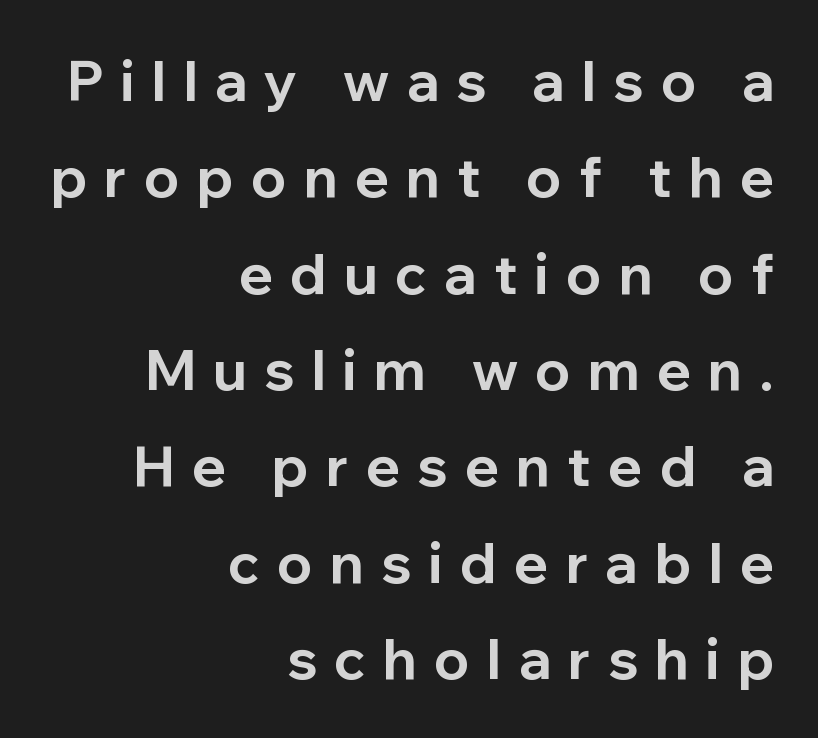
Descender tails drop into unmarked territory. Classification — sans serif. Does the copy run flush right? Yes — the right margin is perfectly even. Characters follow at a spacing far wider than the type designer built in. The type sits square on the baseline with zero lean. The face used here is proportionally spaced, like ordinary book or web type.
